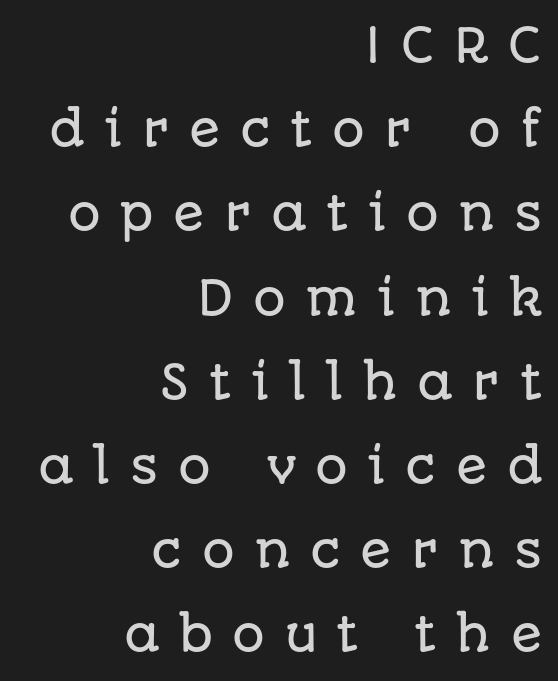
Between one letter and the next there's a generous, obvious gap. The rag falls on the left side of this text block. Is this a fixed-width face? No — the glyphs have proportional, varying widths. A sans-serif font was chosen for this passage.
